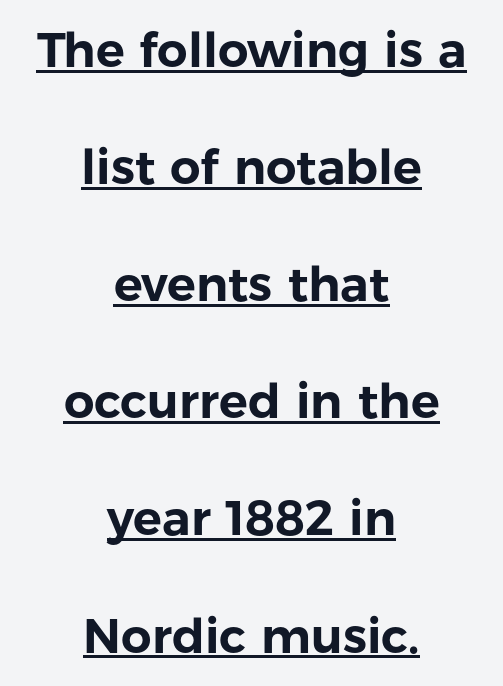
The image shows 48 px sans-serif type, upright; set centered, loose line spacing (2.44x), normal letter spacing, underlined; low stroke contrast and a medium x-height.
